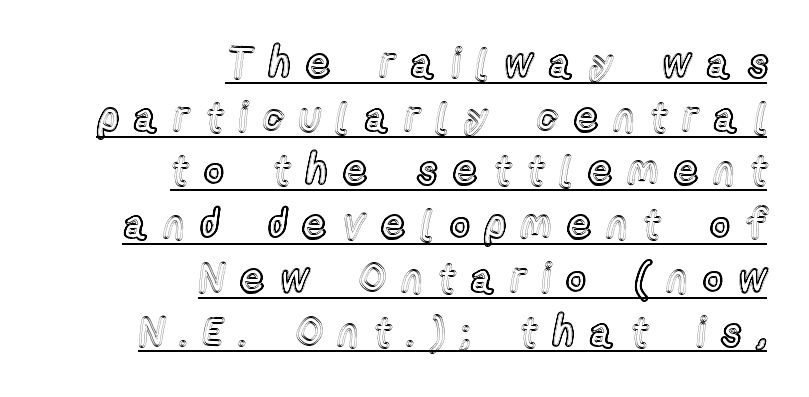
{"width": "condensed", "x_height": "medium", "monospaced": "no", "underline": "yes", "align": "right", "line_spacing": "normal", "line_spacing_ratio": 1.31, "letter_spacing": "wide", "letter_spacing_em": 0.4, "glyph_px": 41}
